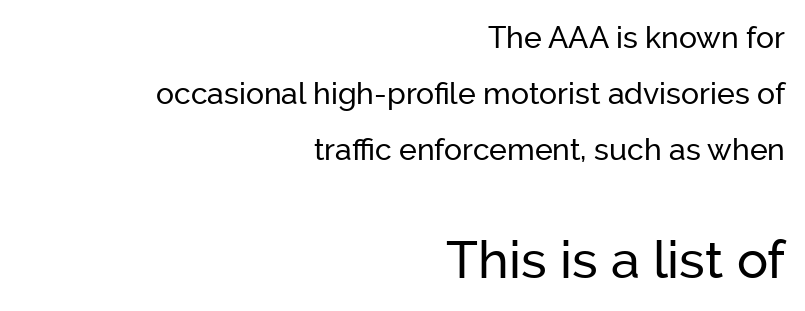
Q: Is the text italic (slanted)? A: No, it is upright.
Q: Is the typeface a serif or a sans-serif typeface? A: Sans-serif.
Q: Is the text underlined? A: No.
Q: How is the paragraph aligned? A: Right-aligned.
Q: Is the spacing between letters normal or unusually wide? A: Normal.
Q: Which block of text is set in a larger size, the first (top) or the second (bottom)? A: The second (bottom) one.
Q: Width (condensed, normal, or wide)? A: Normal.
Q: Stroke contrast? A: Low.
Q: x-height? A: Medium.
Q: Monospaced? A: No.
